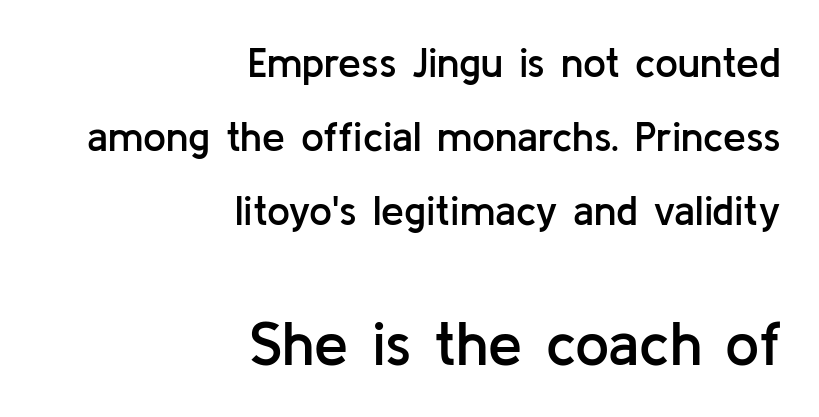
Q: Is the text bold? A: Semi-bold.
Q: Is the text italic (slanted)? A: No, it is upright.
Q: Is the typeface a serif or a sans-serif typeface? A: Sans-serif.
Q: Is the text underlined? A: No.
Q: How is the paragraph aligned? A: Right-aligned.
Q: Is the spacing between letters normal or unusually wide? A: Normal.
Q: Which block of text is set in a larger size, the first (top) or the second (bottom)? A: The second (bottom) one.
Q: Width (condensed, normal, or wide)? A: Normal.
Q: Stroke contrast? A: Low.
Q: x-height? A: Medium.
Q: Monospaced? A: No.
